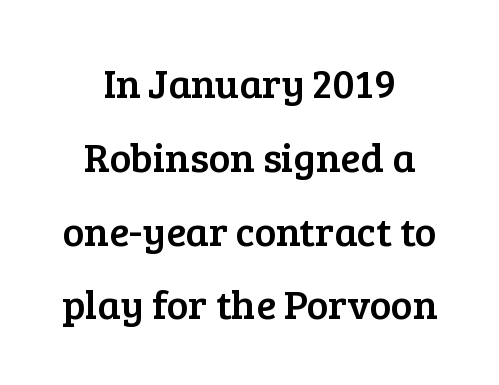
{"serif": "yes", "italic": "no", "width": "normal", "stroke_contrast": "low", "x_height": "medium", "monospaced": "no", "underline": "no", "align": "center", "line_spacing_ratio": 1.8, "letter_spacing": "normal", "letter_spacing_em": 0.0, "glyph_px": 41}
